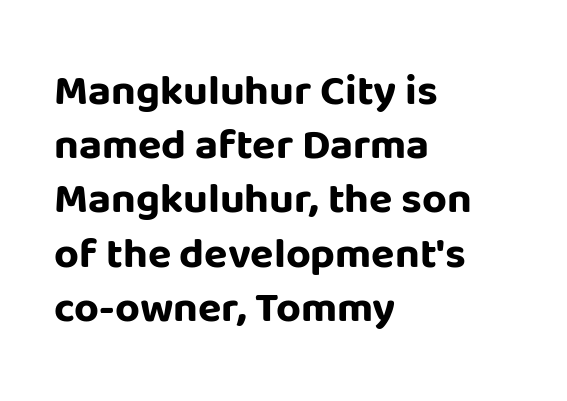
{"serif": "no", "italic": "no", "bold": "yes", "weight": "bold", "width": "normal", "stroke_contrast": "low", "x_height": "large", "monospaced": "no", "underline": "no", "align": "left", "line_spacing": "normal", "line_spacing_ratio": 1.26, "letter_spacing": "normal", "letter_spacing_em": 0.0, "glyph_px": 43}
